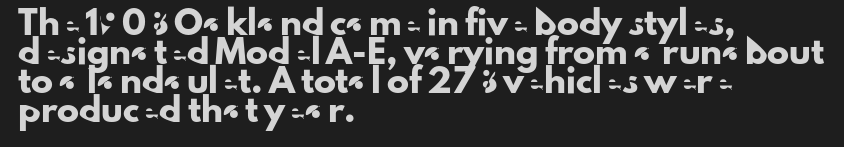
{"italic": "no", "underline": "no", "align": "left", "line_spacing": "normal", "line_spacing_ratio": 1.32, "letter_spacing": "normal", "letter_spacing_em": 0.0, "glyph_px": 22}
